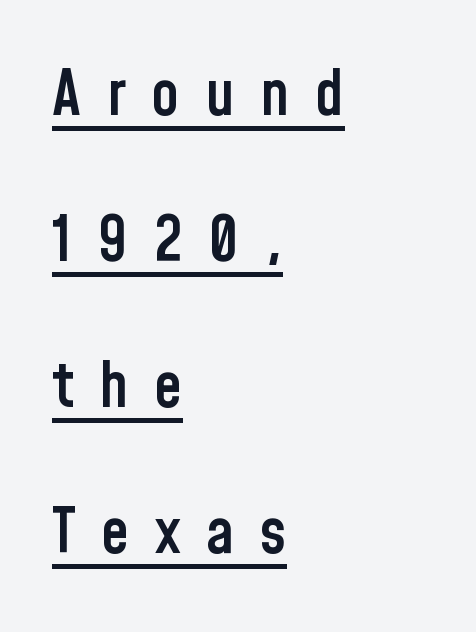
Q: Is the text bold? A: Semi-bold.
Q: Is the text italic (slanted)? A: No, it is upright.
Q: Is the typeface a serif or a sans-serif typeface? A: Sans-serif.
Q: Is the text underlined? A: Yes.
Q: How is the paragraph aligned? A: Left-aligned.
Q: Is the spacing between letters normal or unusually wide? A: Unusually wide.
Q: Is the spacing between lines tight, normal or loose? A: Loose.
Q: Width (condensed, normal, or wide)? A: Condensed.
Q: Stroke contrast? A: Low.
Q: x-height? A: Medium.
Q: Monospaced? A: No.
